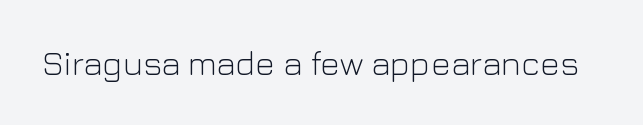
The image shows 34 px light sans-serif type, upright; set normal letter spacing, not underlined; low stroke contrast and a medium x-height.
